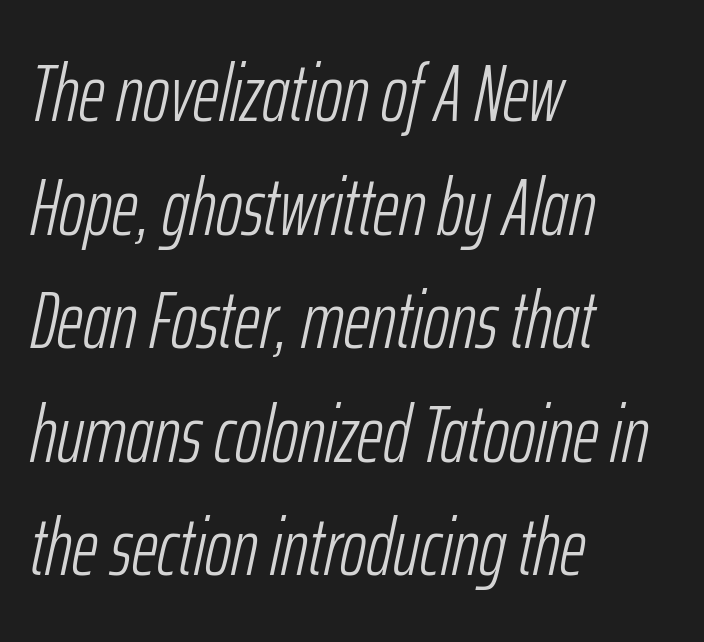
Q: Is the text bold? A: No.
Q: Is the text italic (slanted)? A: Yes, it leans right by about 12 degrees.
Q: Is the text underlined? A: No.
Q: How is the paragraph aligned? A: Left-aligned.
Q: Is the spacing between letters normal or unusually wide? A: Normal.
Q: Is the spacing between lines tight, normal or loose? A: Normal.
Q: Width (condensed, normal, or wide)? A: Condensed.
Q: Stroke contrast? A: Low.
Q: x-height? A: Medium.
Q: Monospaced? A: No.
